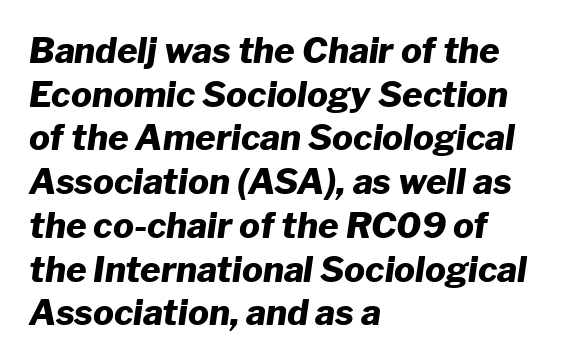
The image shows 35 px heavy type, italic (leaning right); set left-aligned, normal line spacing (1.25x), normal letter spacing, not underlined; low stroke contrast and a medium x-height.
